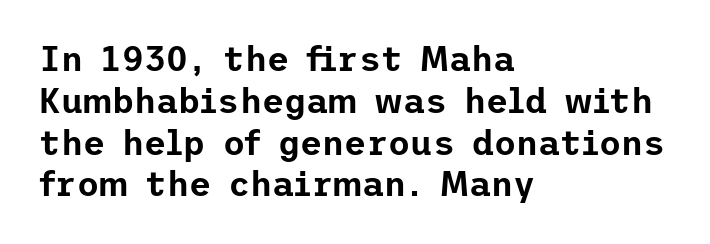
The image shows 34 px sans-serif type, upright; set left-aligned, line spacing 1.23x, normal letter spacing, not underlined; low stroke contrast and a medium x-height.
